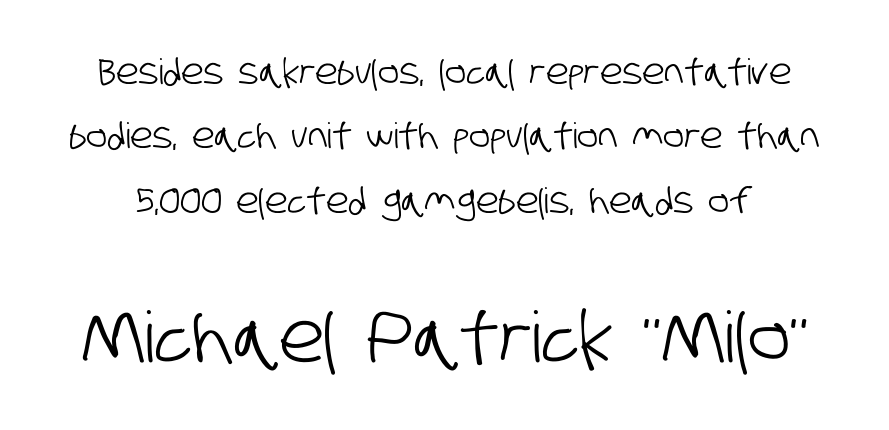
The image shows 70 px condensed sans-serif type; set line spacing 1.84x, normal letter spacing, not underlined; the second (bottom) block is 2.0x larger; low stroke contrast and a large x-height.
